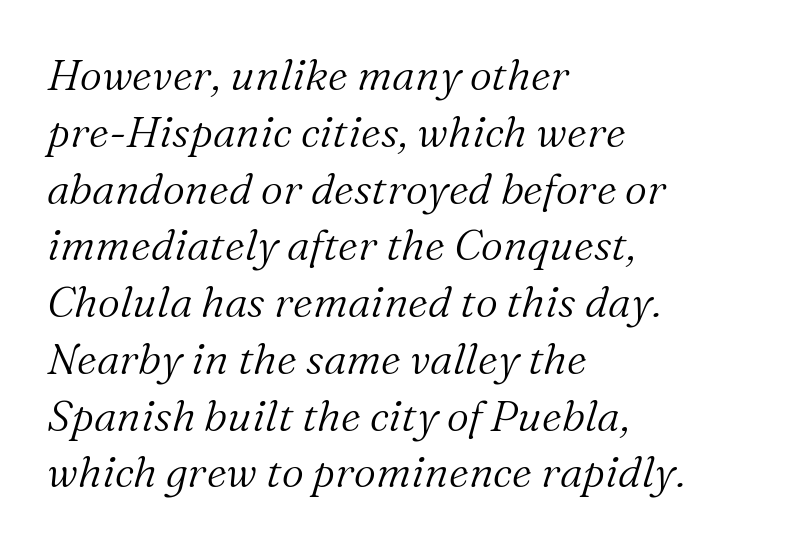
Q: Is the text bold? A: No.
Q: Is the text italic (slanted)? A: Yes, it leans right by about 16 degrees.
Q: Is the typeface a serif or a sans-serif typeface? A: Serif.
Q: Is the text underlined? A: No.
Q: How is the paragraph aligned? A: Left-aligned.
Q: Is the spacing between letters normal or unusually wide? A: Normal.
Q: Is the spacing between lines tight, normal or loose? A: Normal.
Q: Width (condensed, normal, or wide)? A: Normal.
Q: Stroke contrast? A: Medium.
Q: x-height? A: Medium.
Q: Monospaced? A: No.
